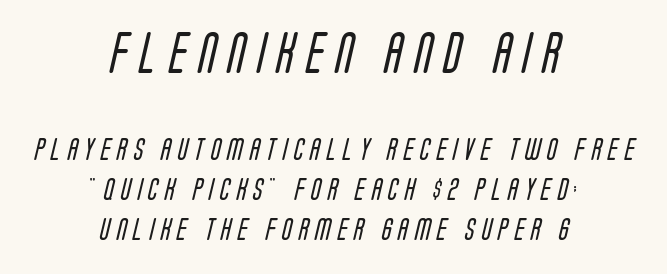
The image shows 41 px regular-weight, condensed sans-serif type; set centered, line spacing 1.75x, unusually wide letter spacing (+0.29 em), not underlined; the first (top) block is 1.78x larger; low stroke contrast and a large x-height.
